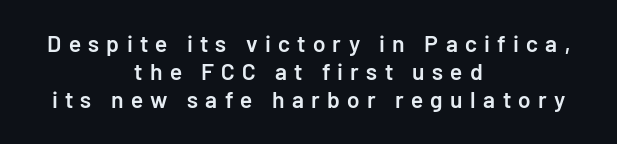
If you folded the block vertically in half, each line would mirror itself in length. This sample uses expanded letter spacing, leaving extra air between glyphs. Rule under the text: the space is simply empty. These lines were composed using upright roman letters. The passage shown is semibold, sitting just below true bold.
